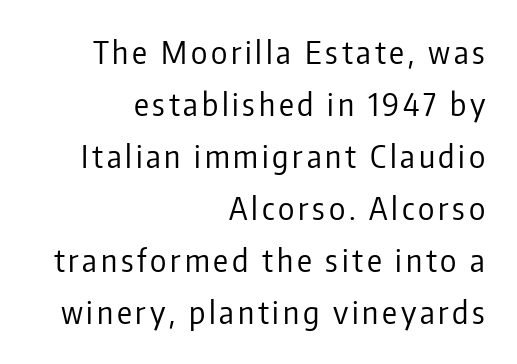
This is not heavy type; no bold has been used. Quick note: underline off. You can tell from the bare stems that sans-serif type was used. Quick note: interline space is typical.
